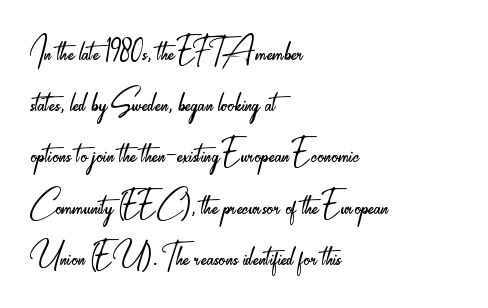
Q: Is the text bold? A: No.
Q: Is the text italic (slanted)? A: Yes.
Q: Is the typeface a serif or a sans-serif typeface? A: Sans-serif.
Q: Is the text underlined? A: No.
Q: How is the paragraph aligned? A: Left-aligned.
Q: Is the spacing between letters normal or unusually wide? A: Normal.
Q: Width (condensed, normal, or wide)? A: Condensed.
Q: Stroke contrast? A: Low.
Q: x-height? A: Small.
Q: Monospaced? A: No.
